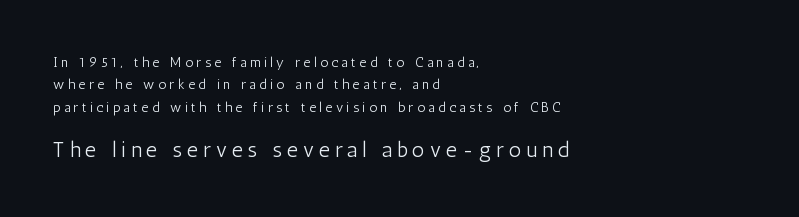
Q: Is the text bold? A: No.
Q: Is the text italic (slanted)? A: No, it is upright.
Q: Is the text underlined? A: No.
Q: How is the paragraph aligned? A: Left-aligned.
Q: Is the spacing between letters normal or unusually wide? A: Unusually wide.
Q: Is the spacing between lines tight, normal or loose? A: Normal.
Q: Which block of text is set in a larger size, the first (top) or the second (bottom)? A: The second (bottom) one.
